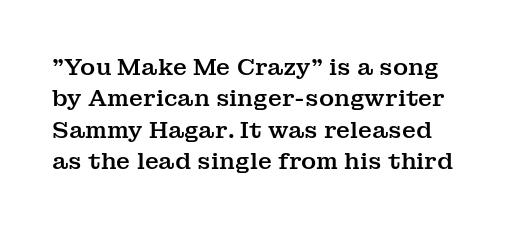
{"italic": "no", "underline": "no", "line_spacing": "normal", "line_spacing_ratio": 1.36, "letter_spacing": "normal", "letter_spacing_em": 0.0, "glyph_px": 23}
